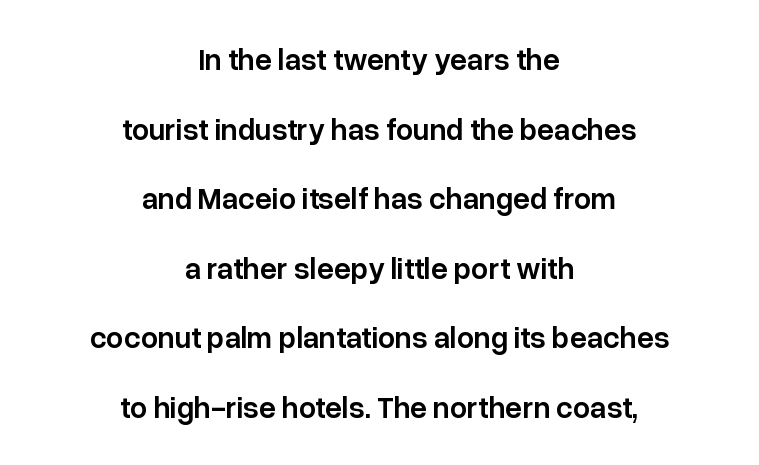
Q: Is the text bold? A: Semi-bold.
Q: Is the text italic (slanted)? A: No, it is upright.
Q: Is the typeface a serif or a sans-serif typeface? A: Sans-serif.
Q: Is the text underlined? A: No.
Q: How is the paragraph aligned? A: Centered.
Q: Is the spacing between letters normal or unusually wide? A: Normal.
Q: Is the spacing between lines tight, normal or loose? A: Loose.
Q: Width (condensed, normal, or wide)? A: Normal.
Q: Stroke contrast? A: Low.
Q: x-height? A: Medium.
Q: Monospaced? A: No.
